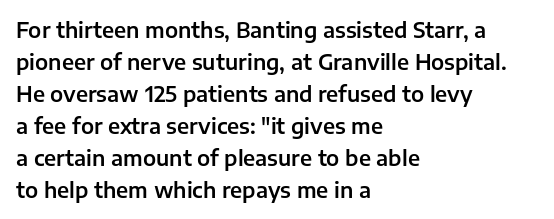
{"italic": "no", "underline": "no", "align": "left", "line_spacing": "normal", "line_spacing_ratio": 1.52, "letter_spacing": "normal", "letter_spacing_em": 0.0, "glyph_px": 21}
